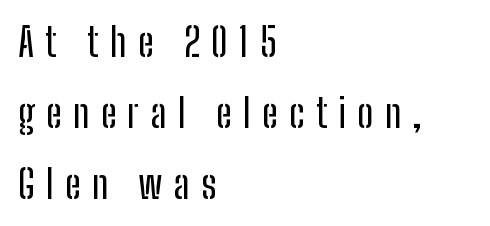
Q: Is the text italic (slanted)? A: No, it is upright.
Q: Is the typeface a serif or a sans-serif typeface? A: Sans-serif.
Q: Is the text underlined? A: No.
Q: How is the paragraph aligned? A: Left-aligned.
Q: Is the spacing between letters normal or unusually wide? A: Unusually wide.
Q: Width (condensed, normal, or wide)? A: Condensed.
Q: Stroke contrast? A: Low.
Q: x-height? A: Medium.
Q: Monospaced? A: No.
